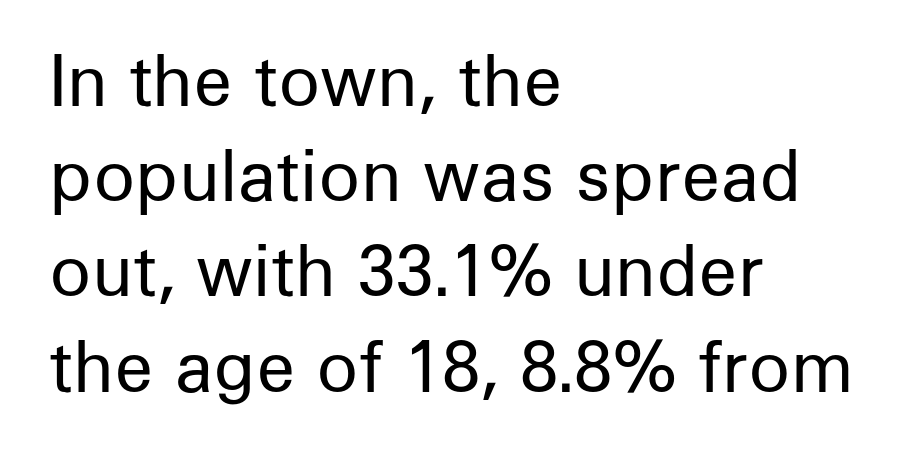
The image shows 69 px regular-weight sans-serif type, upright; set left-aligned, normal line spacing (1.38x), normal letter spacing, not underlined; low stroke contrast and a medium x-height.
